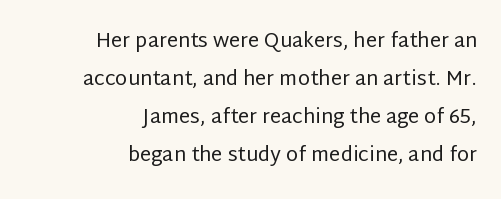
Q: Is the text bold? A: No.
Q: Is the text italic (slanted)? A: No, it is upright.
Q: Is the text underlined? A: No.
Q: How is the paragraph aligned? A: Right-aligned.
Q: Is the spacing between letters normal or unusually wide? A: Normal.
Q: Is the spacing between lines tight, normal or loose? A: Loose.
